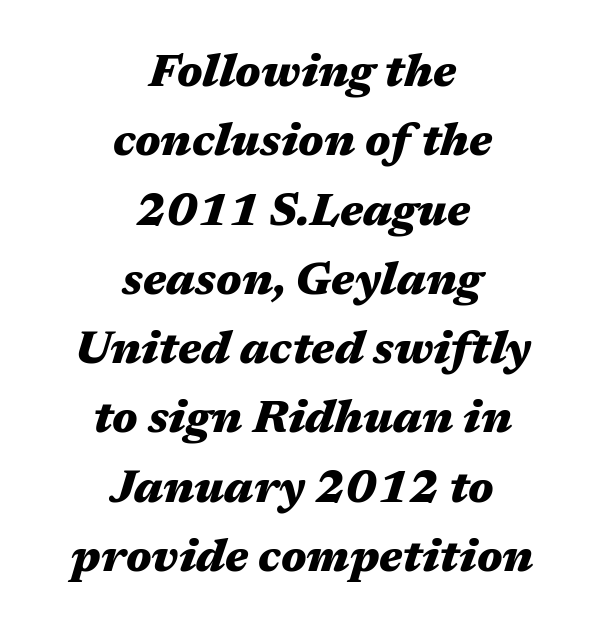
The image shows 45 px heavy, wide type, italic (leaning right); set centered, normal line spacing (1.54x), normal letter spacing, not underlined; medium stroke contrast and a medium x-height.
